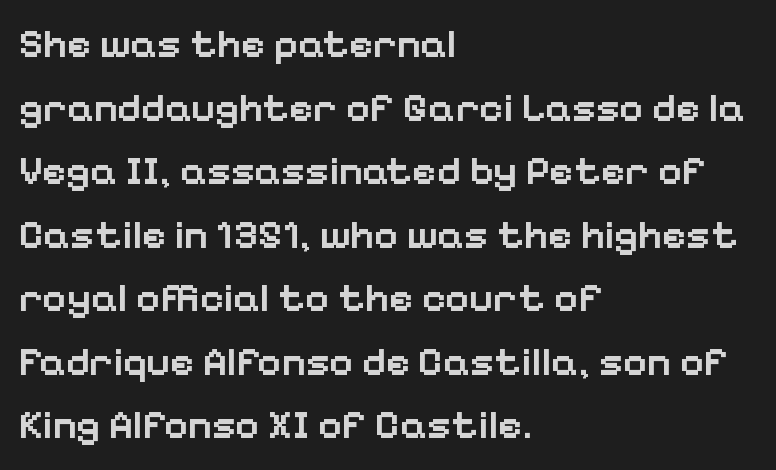
{"serif": "no", "italic": "no", "bold": "semi", "weight": "semibold", "width": "normal", "stroke_contrast": "low", "x_height": "medium", "monospaced": "no", "underline": "no", "align": "left", "line_spacing": "normal", "line_spacing_ratio": 1.55, "letter_spacing": "normal", "letter_spacing_em": 0.0, "glyph_px": 41}
